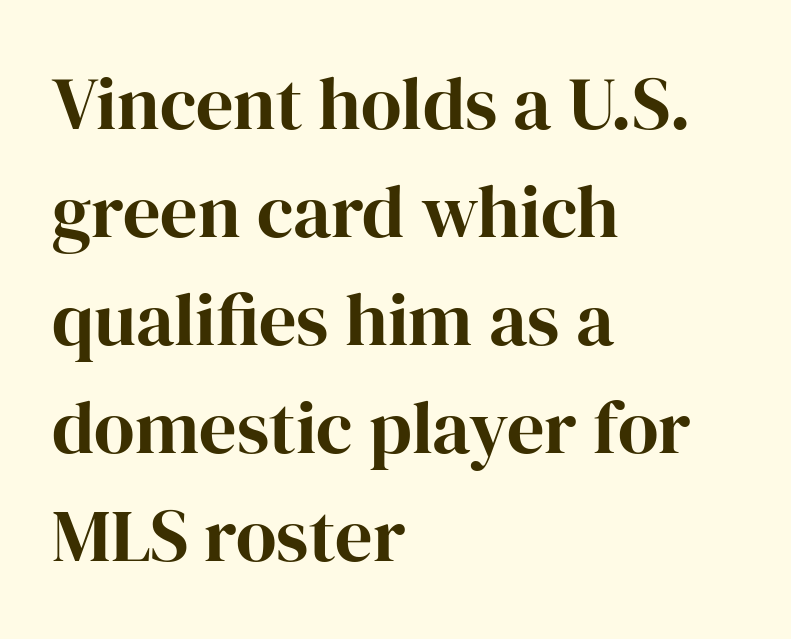
{"serif": "yes", "italic": "no", "width": "normal", "stroke_contrast": "high", "x_height": "medium", "monospaced": "no", "underline": "no", "align": "left", "line_spacing": "normal", "line_spacing_ratio": 1.46, "letter_spacing": "normal", "letter_spacing_em": 0.0, "glyph_px": 74}
